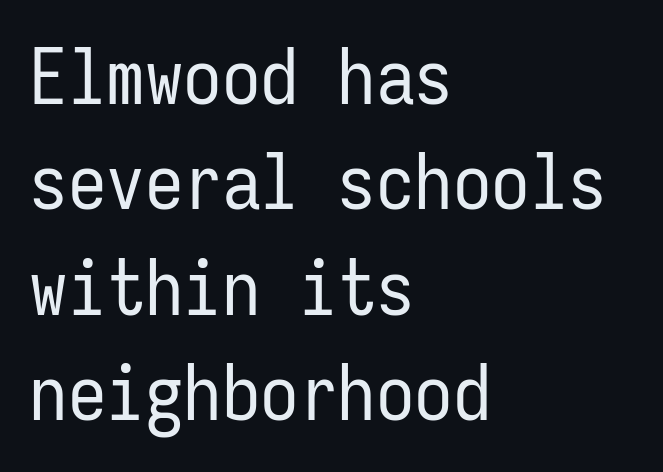
Q: Is the text bold? A: No.
Q: Is the text italic (slanted)? A: No, it is upright.
Q: Is the typeface a serif or a sans-serif typeface? A: Sans-serif.
Q: Is the text underlined? A: No.
Q: How is the paragraph aligned? A: Left-aligned.
Q: Is the spacing between letters normal or unusually wide? A: Normal.
Q: Is the spacing between lines tight, normal or loose? A: Normal.
Q: Width (condensed, normal, or wide)? A: Condensed.
Q: Stroke contrast? A: Low.
Q: x-height? A: Medium.
Q: Monospaced? A: Yes.
